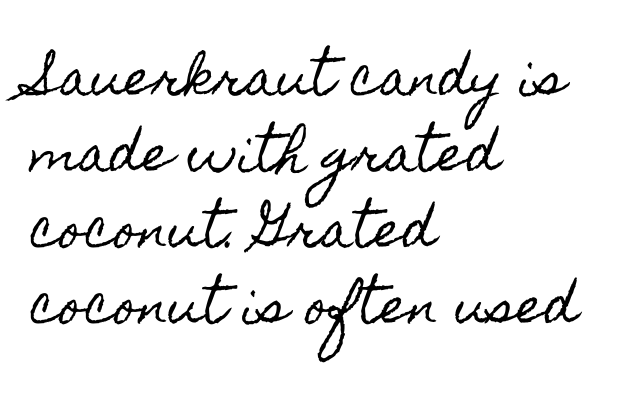
{"width": "condensed", "x_height": "small", "monospaced": "no", "underline": "no", "align": "left", "line_spacing": "normal", "line_spacing_ratio": 1.58, "letter_spacing": "normal", "letter_spacing_em": 0.0, "glyph_px": 48}
